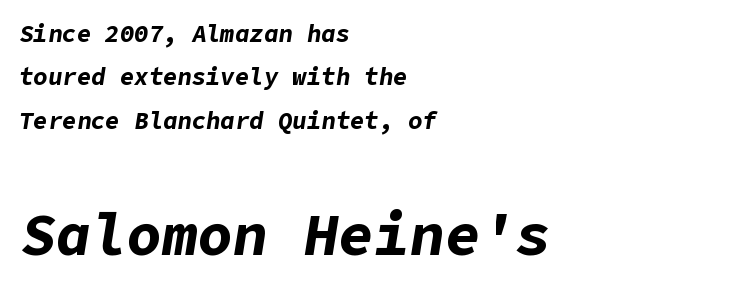
Is the letter spacing exaggerated? No — it looks like the ordinary default. Scale increases going downward across the two blocks. A dark, heavy texture on the line: the type is bold. The paragraph has a hard left edge and a soft right edge. The foot of each line stays bare and open.
